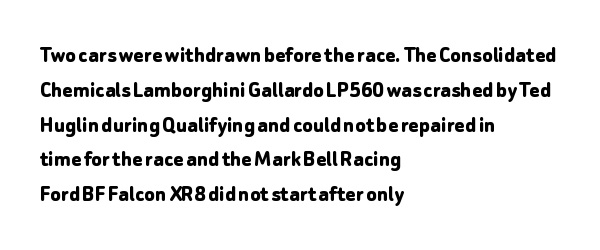
Nope, not italic — everything's standing straight. The passage shown has conventional tracking throughout. Bold? Absolutely — the strokes are thick and heavy. If you drew a ruler down the left edge, every line would touch it. The gap between lines stays unmarked. Horizontal bands of white between lines are of average thickness.
